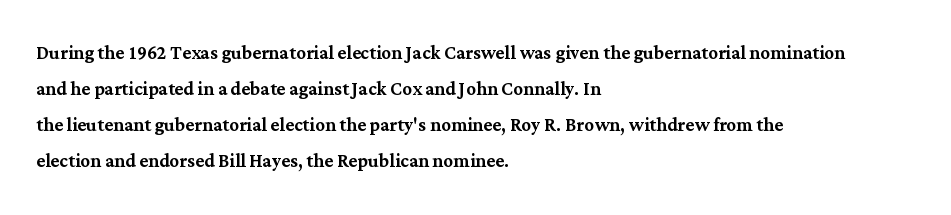
Q: Is the text italic (slanted)? A: No, it is upright.
Q: Is the text underlined? A: No.
Q: How is the paragraph aligned? A: Left-aligned.
Q: Is the spacing between letters normal or unusually wide? A: Normal.
Q: Is the spacing between lines tight, normal or loose? A: Normal.
